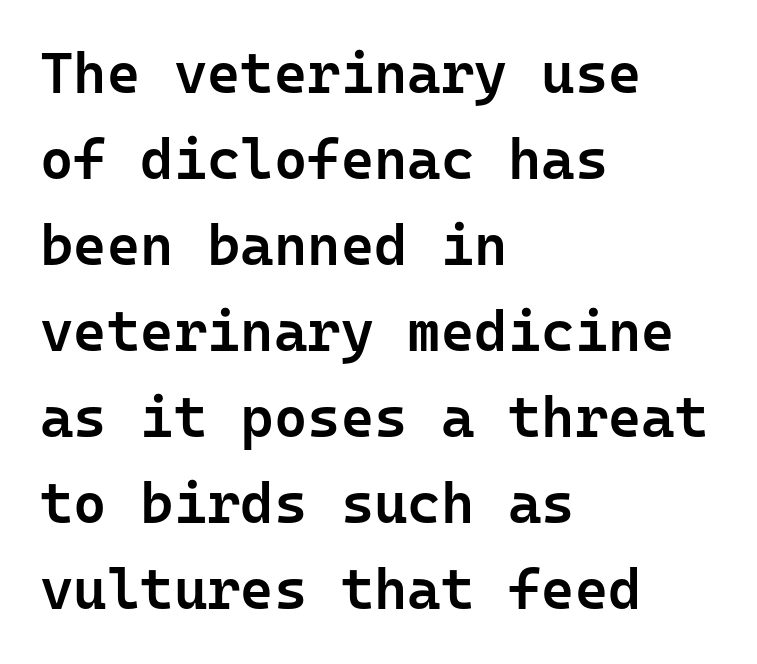
The compositor pushed each line to the left boundary. The letters stand straight up with perfectly vertical stems. Successive baselines arrive at the customary interval. What kind of face is this? One without serifs — a sans.
